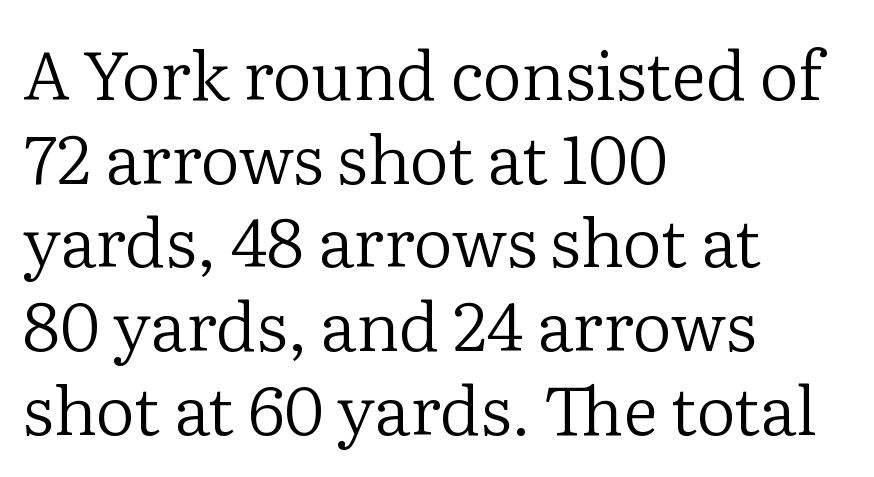
The image shows 68 px regular-weight serif type, upright; set left-aligned, line spacing 1.23x, normal letter spacing, not underlined; low stroke contrast and a medium x-height.
